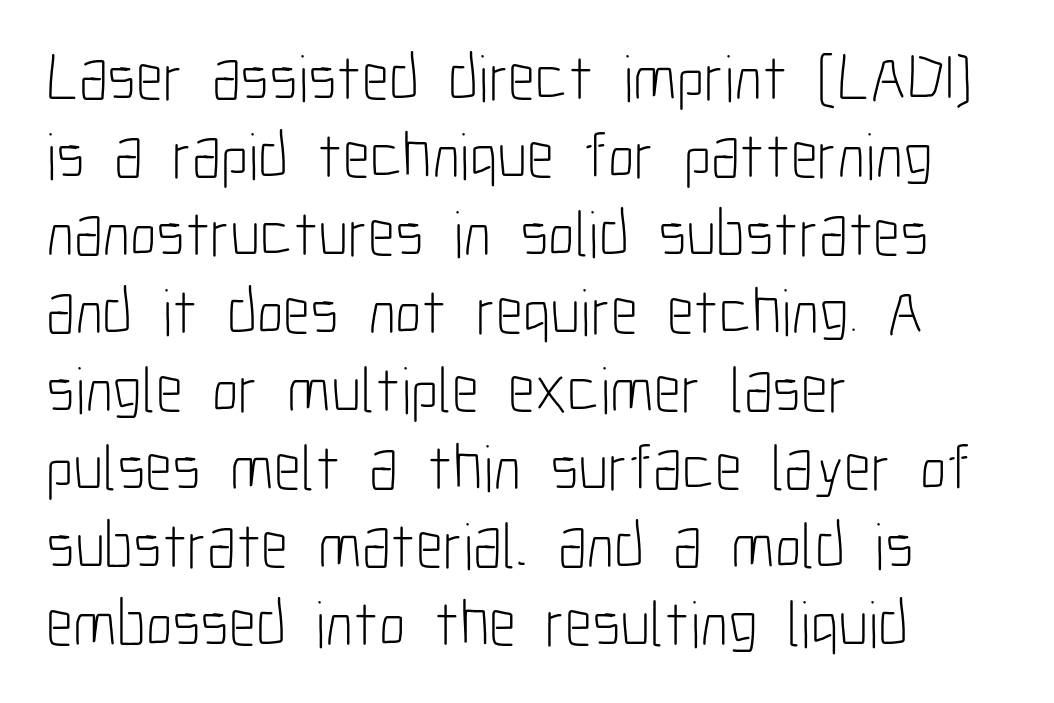
{"serif": "no", "italic": "no", "bold": "no", "weight": "light", "width": "condensed", "stroke_contrast": "low", "x_height": "medium", "monospaced": "no", "underline": "no", "align": "left", "line_spacing_ratio": 1.2, "letter_spacing": "normal", "letter_spacing_em": 0.0, "glyph_px": 65}
